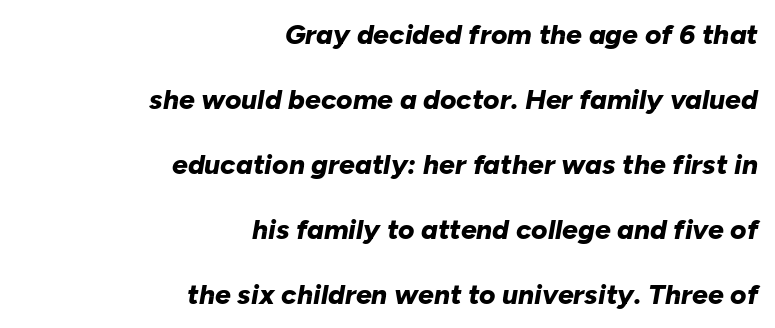
Q: Is the text bold? A: Yes.
Q: Is the text italic (slanted)? A: Yes, it leans right by about 10 degrees.
Q: Is the text underlined? A: No.
Q: How is the paragraph aligned? A: Right-aligned.
Q: Is the spacing between letters normal or unusually wide? A: Normal.
Q: Is the spacing between lines tight, normal or loose? A: Loose.
Q: Width (condensed, normal, or wide)? A: Normal.
Q: Stroke contrast? A: Low.
Q: x-height? A: Medium.
Q: Monospaced? A: No.
